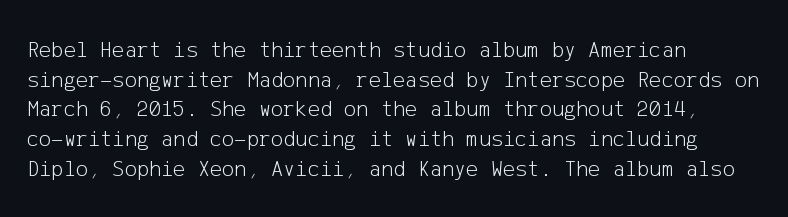
{"italic": "no", "bold": "no", "underline": "no", "align": "left", "line_spacing": "normal", "line_spacing_ratio": 1.29, "letter_spacing": "normal", "letter_spacing_em": 0.0, "glyph_px": 23}
